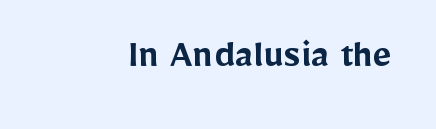
The typesetting leans somewhat heavy: a semibold. How are the letters spaced? Ordinarily, with no added tracking. These lines are rendered in a variable-pitch font. The gap between lines stays unmarked. Does the type have serifs? No, each stem ends abruptly.
